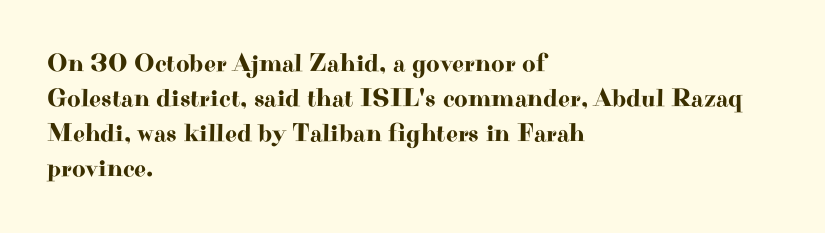
{"italic": "no", "underline": "no", "align": "left", "line_spacing": "normal", "line_spacing_ratio": 1.35, "letter_spacing": "normal", "letter_spacing_em": 0.0, "glyph_px": 26}
